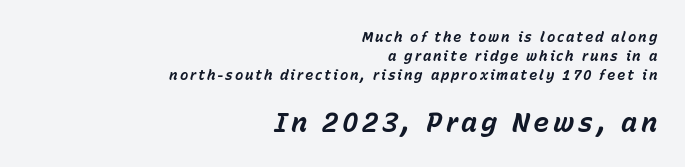
{"italic": "yes", "lean": "right", "slant_degrees": 15, "bold": "yes", "underline": "no", "align": "right", "line_spacing": "normal", "line_spacing_ratio": 1.34, "larger_block": "second", "size_ratio": 1.93, "glyph_px": 27}
